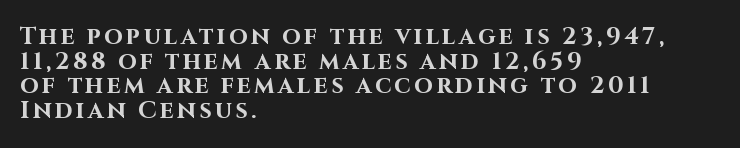
{"italic": "no", "bold": "yes", "underline": "no", "align": "left", "line_spacing": "tight", "line_spacing_ratio": 1.03, "glyph_px": 24}
